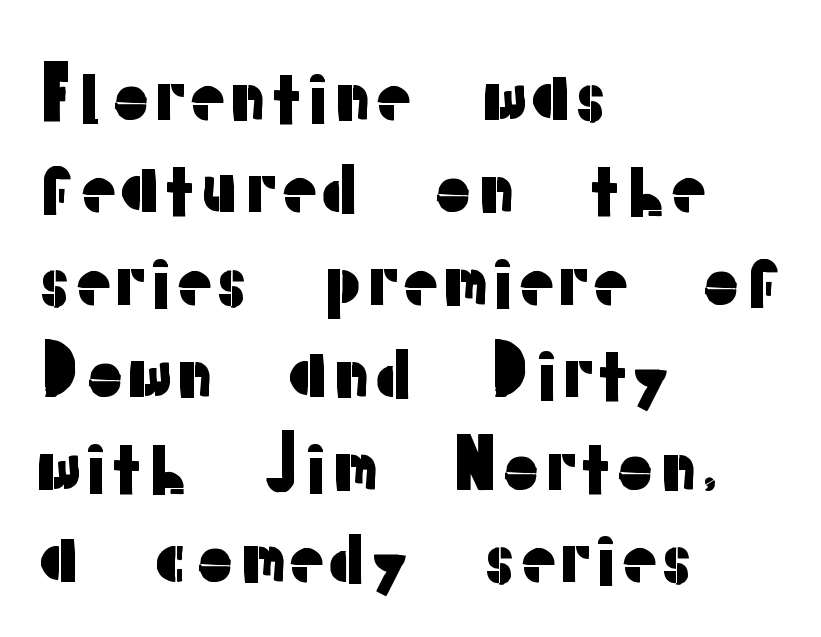
The image shows 70 px sans-serif type, upright; set left-aligned, normal line spacing (1.32x), normal letter spacing, not underlined; low stroke contrast and a medium x-height.
